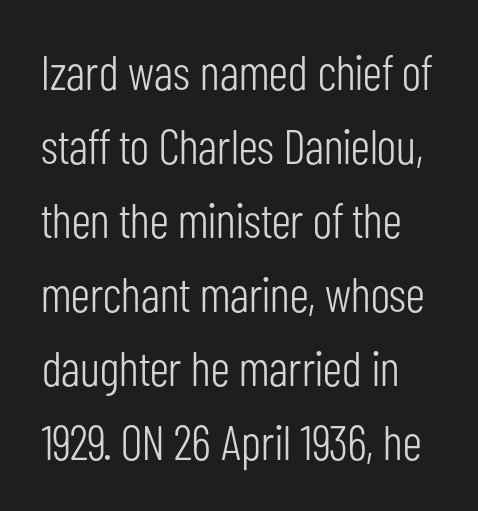
Short note: letters normally spaced. The rendering uses natural spacing where letterforms have individual widths. Rule under the text: the space is simply empty. Each new line begins a customary step beneath the previous one.
